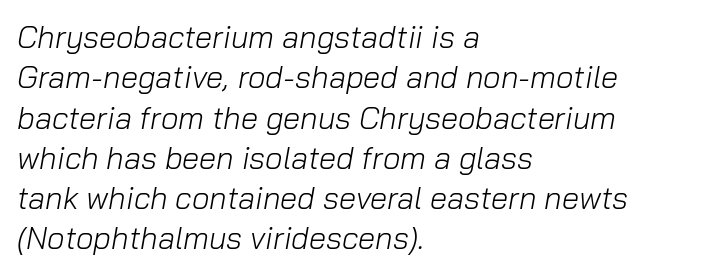
Inter-character spacing is left at the font's built-in metrics. Here the designer chose a conventional face with non-uniform glyph widths. Honestly, there is no underline to notice here at all. The glyphs look as if they've been sheared to an angle. The paragraph shown leans on its left margin. Caption: face not bold, strokes unweighted.
